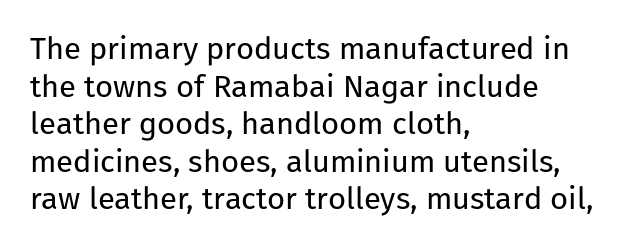
Q: Is the text bold? A: No.
Q: Is the text italic (slanted)? A: No, it is upright.
Q: Is the typeface a serif or a sans-serif typeface? A: Sans-serif.
Q: Is the text underlined? A: No.
Q: How is the paragraph aligned? A: Left-aligned.
Q: Is the spacing between letters normal or unusually wide? A: Normal.
Q: Width (condensed, normal, or wide)? A: Normal.
Q: Stroke contrast? A: Low.
Q: x-height? A: Medium.
Q: Monospaced? A: No.
